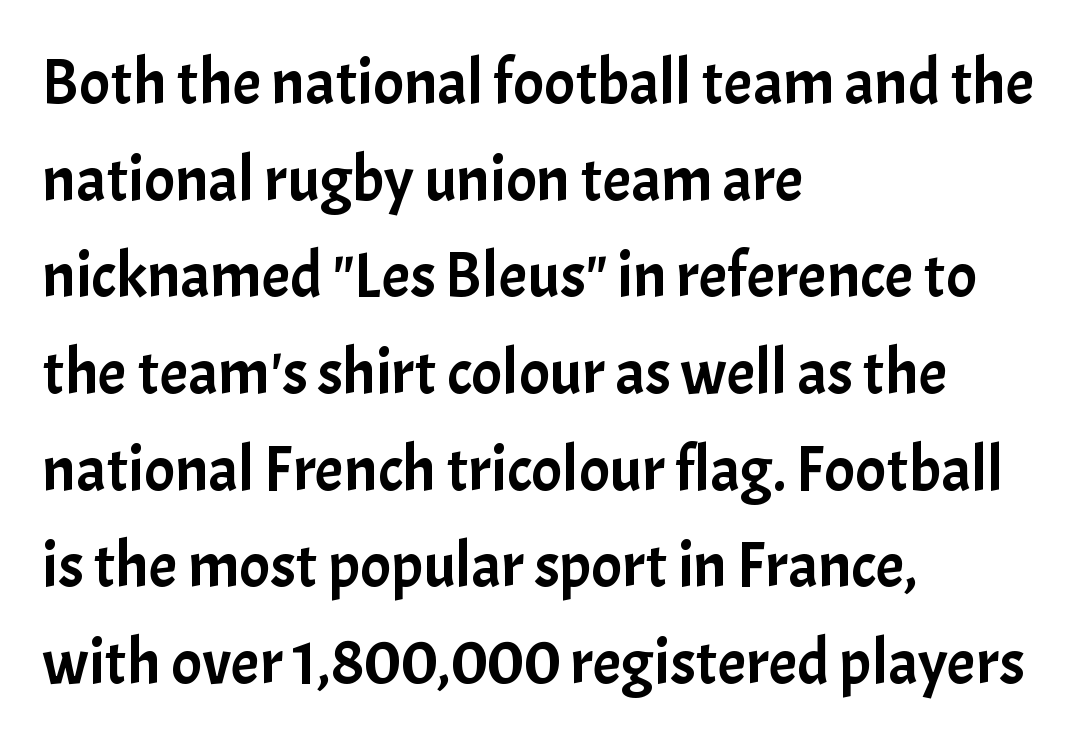
Regular leading. The gaps between neighbouring characters are ordinary and unremarkable. Grotesque or geometric, the face here clearly has no serifs. A typesetter would call this proportional, since set widths differ per character.
